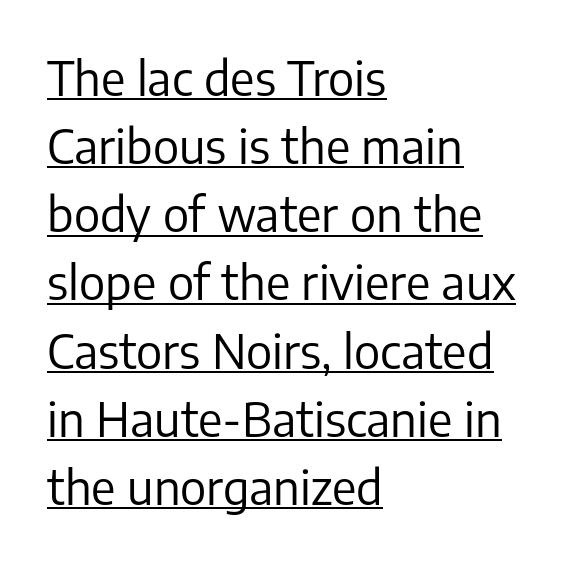
{"serif": "no", "italic": "no", "bold": "no", "weight": "regular", "width": "normal", "stroke_contrast": "low", "x_height": "medium", "monospaced": "no", "underline": "yes", "align": "left", "line_spacing": "normal", "line_spacing_ratio": 1.45, "letter_spacing": "normal", "letter_spacing_em": 0.0, "glyph_px": 47}
